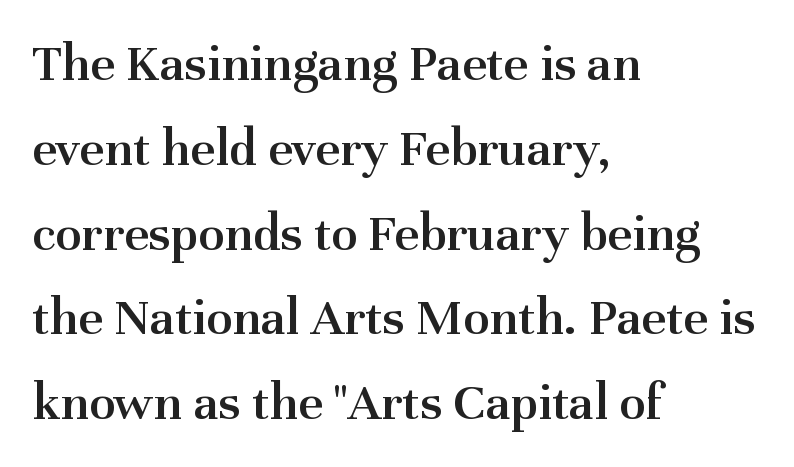
{"serif": "yes", "italic": "no", "bold": "semi", "weight": "semibold", "width": "normal", "stroke_contrast": "medium", "x_height": "medium", "monospaced": "no", "underline": "no", "align": "left", "line_spacing": "normal", "line_spacing_ratio": 1.57, "letter_spacing": "normal", "letter_spacing_em": 0.0, "glyph_px": 54}
